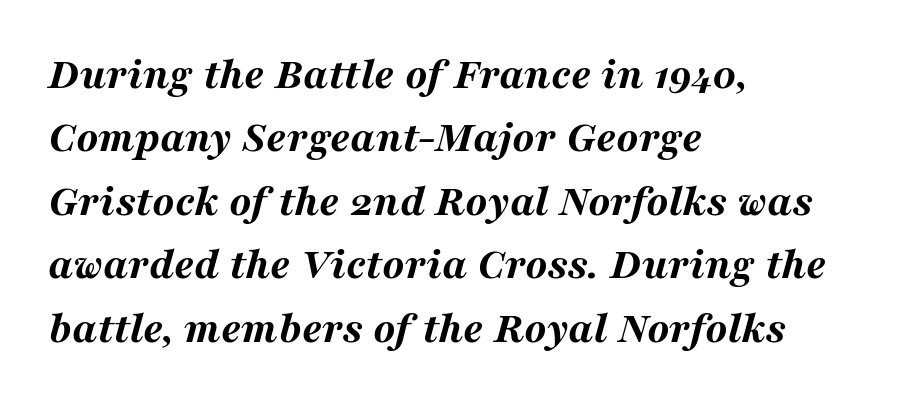
Q: Is the text bold? A: Yes.
Q: Is the text italic (slanted)? A: Yes, it leans right by about 16 degrees.
Q: Is the text underlined? A: No.
Q: How is the paragraph aligned? A: Left-aligned.
Q: Is the spacing between letters normal or unusually wide? A: Normal.
Q: Is the spacing between lines tight, normal or loose? A: Normal.
Q: Width (condensed, normal, or wide)? A: Wide.
Q: Stroke contrast? A: Medium.
Q: x-height? A: Medium.
Q: Monospaced? A: No.
